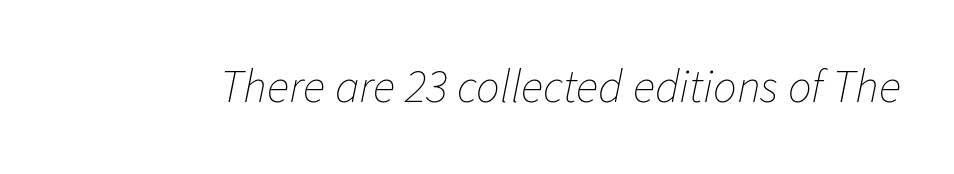
{"italic": "yes", "lean": "right", "slant_degrees": 11, "bold": "no", "weight": "thin", "width": "normal", "stroke_contrast": "low", "x_height": "medium", "monospaced": "no", "underline": "no", "letter_spacing": "normal", "letter_spacing_em": 0.0, "glyph_px": 47}
